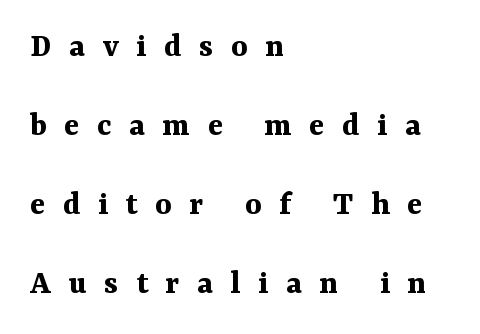
Q: Is the text bold? A: Yes.
Q: Is the text italic (slanted)? A: No, it is upright.
Q: Is the typeface a serif or a sans-serif typeface? A: Serif.
Q: Is the text underlined? A: No.
Q: How is the paragraph aligned? A: Left-aligned.
Q: Is the spacing between letters normal or unusually wide? A: Unusually wide.
Q: Is the spacing between lines tight, normal or loose? A: Loose.
Q: Width (condensed, normal, or wide)? A: Normal.
Q: Stroke contrast? A: Medium.
Q: x-height? A: Medium.
Q: Monospaced? A: No.
